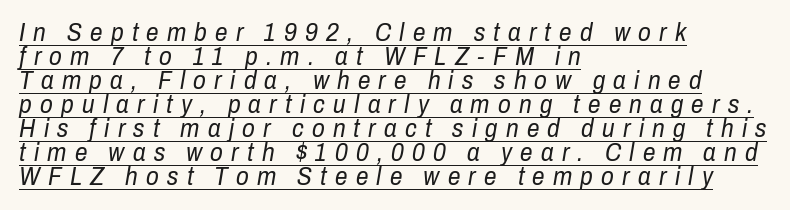
The image shows 25 px text type, italic (leaning right); set left-aligned, tight line spacing (0.96x), unusually wide letter spacing (+0.33 em), underlined.
